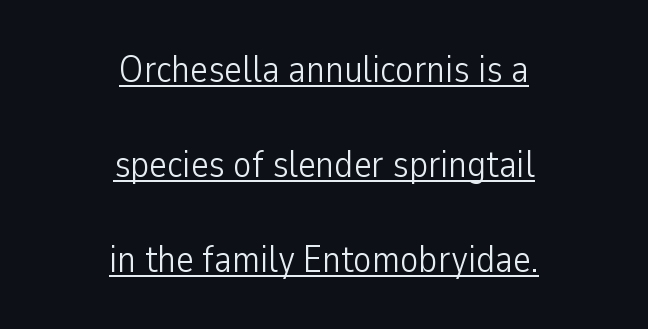
Glyph-to-glyph distance matches everyday printed text. Notice how the stems are strictly vertical — no italics here. Proportional: the letters do not fall into vertical columns. Grotesque or geometric, the face here clearly has no serifs. Baseline-to-baseline distance is far greater than the letter height. Visually the block forms a symmetrical silhouette, jagged on both flanks.
